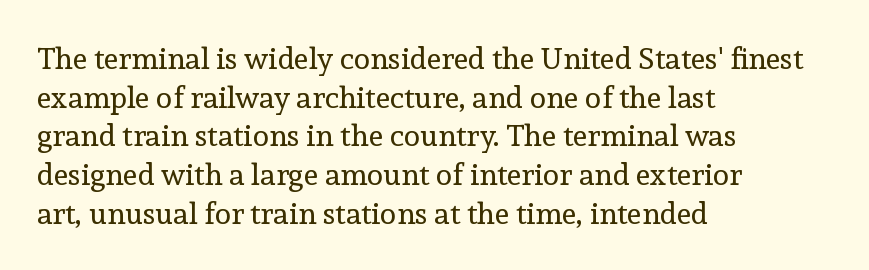
{"serif": "yes", "italic": "no", "bold": "no", "weight": "regular", "width": "normal", "x_height": "medium", "monospaced": "no", "underline": "no", "align": "left", "line_spacing": "normal", "line_spacing_ratio": 1.29, "letter_spacing": "normal", "letter_spacing_em": 0.0, "glyph_px": 30}
